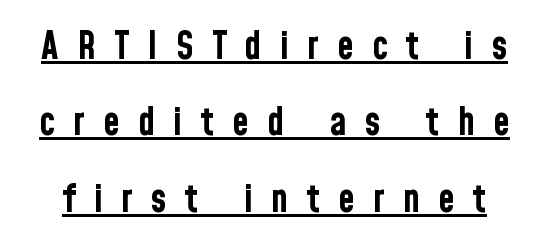
The image shows 38 px bold, condensed sans-serif type, upright; set loose line spacing (2.01x), unusually wide letter spacing (+0.48 em), underlined; low stroke contrast and a medium x-height.
